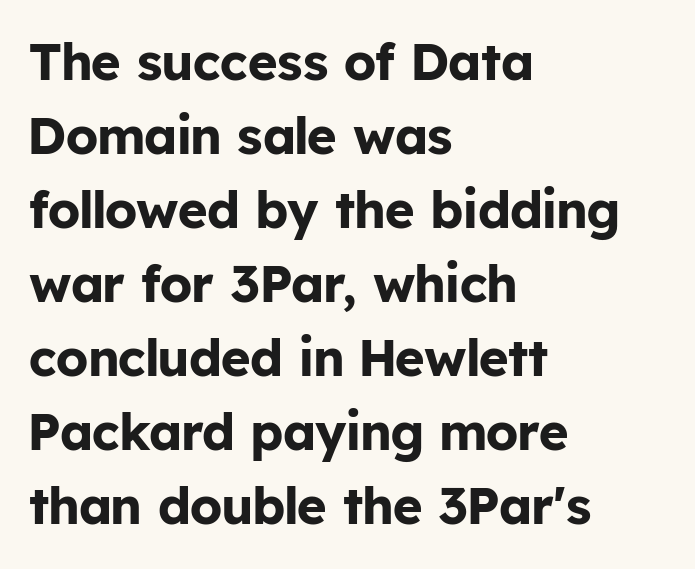
{"serif": "no", "italic": "no", "bold": "yes", "weight": "bold", "width": "normal", "stroke_contrast": "low", "x_height": "medium", "monospaced": "no", "underline": "no", "align": "left", "line_spacing": "normal", "line_spacing_ratio": 1.45, "letter_spacing": "normal", "letter_spacing_em": 0.0, "glyph_px": 51}
